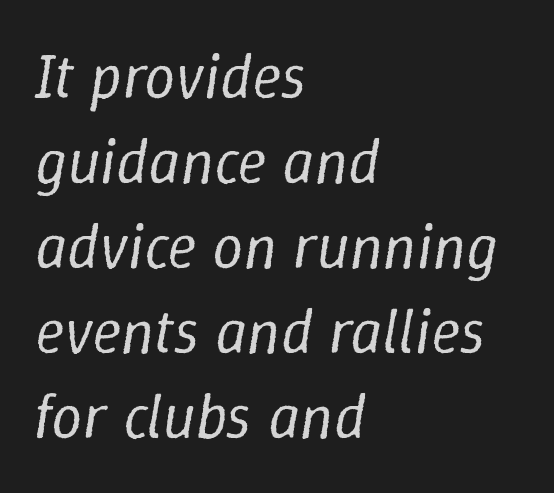
{"italic": "yes", "lean": "right", "slant_degrees": 9, "bold": "no", "weight": "regular", "width": "normal", "stroke_contrast": "low", "x_height": "medium", "monospaced": "no", "underline": "no", "align": "left", "line_spacing": "normal", "line_spacing_ratio": 1.37, "letter_spacing": "normal", "letter_spacing_em": 0.0, "glyph_px": 62}
